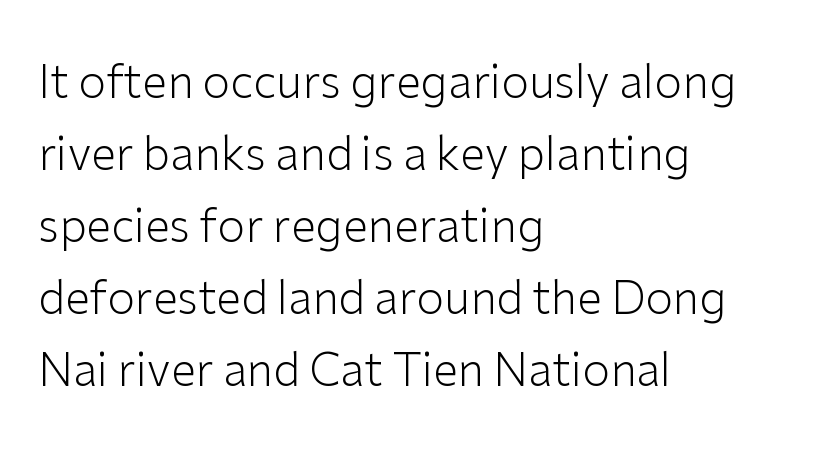
{"serif": "no", "italic": "no", "bold": "no", "weight": "light", "width": "normal", "stroke_contrast": "low", "x_height": "medium", "monospaced": "no", "underline": "no", "align": "left", "line_spacing": "normal", "line_spacing_ratio": 1.6, "letter_spacing": "normal", "letter_spacing_em": 0.0, "glyph_px": 45}
